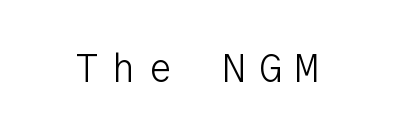
{"serif": "no", "italic": "no", "bold": "no", "weight": "light", "width": "normal", "stroke_contrast": "low", "x_height": "medium", "monospaced": "yes", "underline": "no", "letter_spacing": "wide", "letter_spacing_em": 0.34, "glyph_px": 39}
